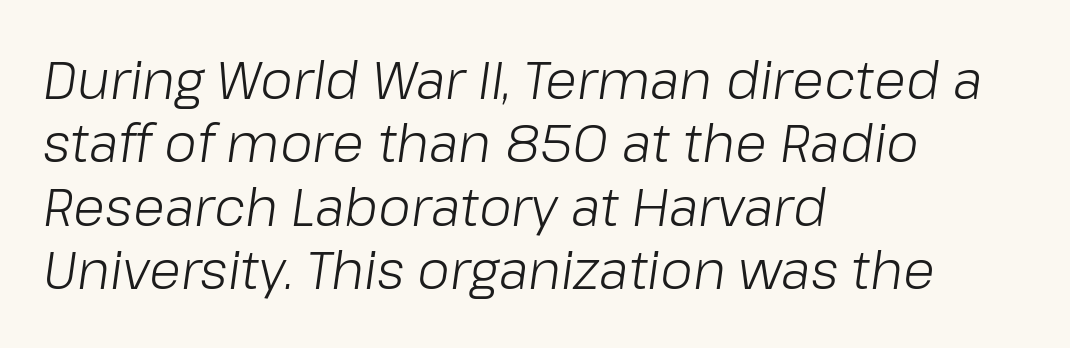
The image shows 52 px light type, italic (leaning right); set left-aligned, line spacing 1.22x, normal letter spacing, not underlined; low stroke contrast and a medium x-height.
